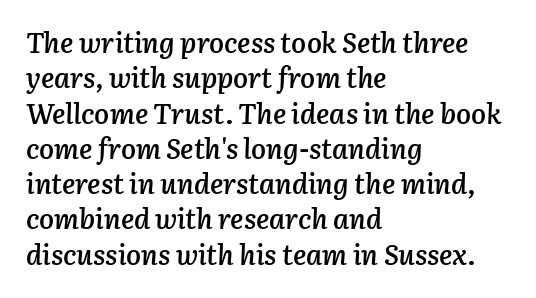
Q: Is the text bold? A: Semi-bold.
Q: Is the text italic (slanted)? A: Yes, it leans right by about 3 degrees.
Q: Is the text underlined? A: No.
Q: How is the paragraph aligned? A: Left-aligned.
Q: Is the spacing between letters normal or unusually wide? A: Normal.
Q: Is the spacing between lines tight, normal or loose? A: Normal.
Q: Width (condensed, normal, or wide)? A: Normal.
Q: Stroke contrast? A: Low.
Q: x-height? A: Medium.
Q: Monospaced? A: No.
